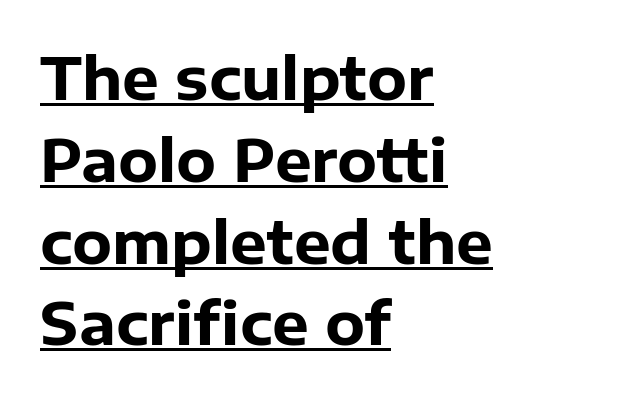
Q: Is the text bold? A: Yes.
Q: Is the text italic (slanted)? A: No, it is upright.
Q: Is the typeface a serif or a sans-serif typeface? A: Sans-serif.
Q: Is the text underlined? A: Yes.
Q: How is the paragraph aligned? A: Left-aligned.
Q: Is the spacing between letters normal or unusually wide? A: Normal.
Q: Is the spacing between lines tight, normal or loose? A: Normal.
Q: Width (condensed, normal, or wide)? A: Normal.
Q: Stroke contrast? A: Low.
Q: x-height? A: Medium.
Q: Monospaced? A: No.
